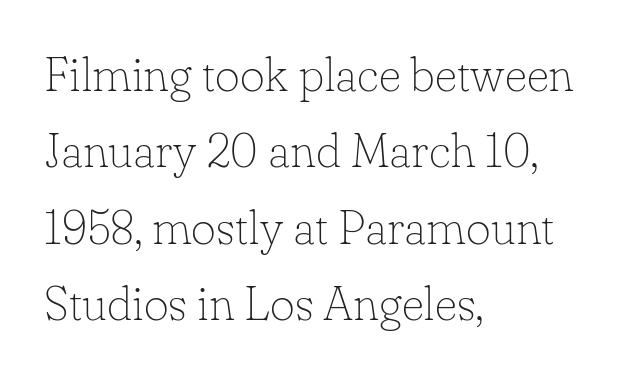
Tracking here is standard; glyphs follow each other at the usual distance. Reading down the column, the eye jumps a familiar distance to each next line. The strip under each line holds only bare page. Teacher's note: observe the even left margin — that is flush-left alignment. Compared with a typical body face, this is equally light or lighter still.
